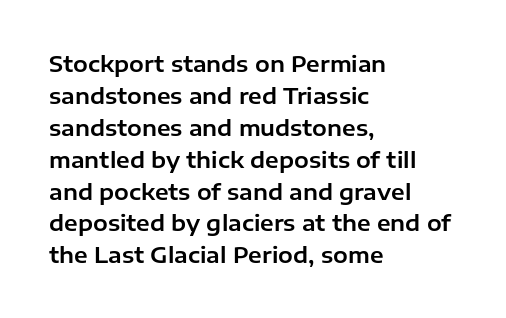
Q: Is the text italic (slanted)? A: No, it is upright.
Q: Is the text underlined? A: No.
Q: How is the paragraph aligned? A: Left-aligned.
Q: Is the spacing between letters normal or unusually wide? A: Normal.
Q: Is the spacing between lines tight, normal or loose? A: Normal.
